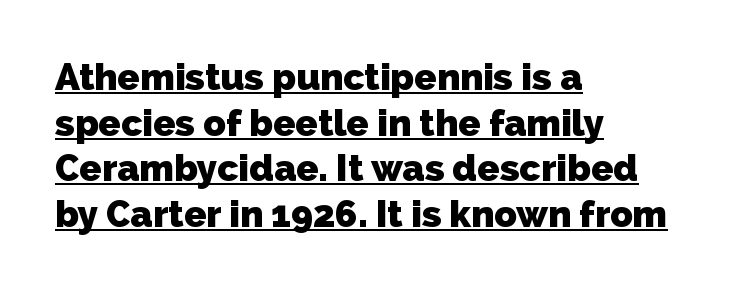
Observe the ordinary spacing: letters are neighbours, not strangers. The designer went with a sans here, leaving each stem footless. The typesetting leans heavy: a genuine bold. You could not count columns in this text — the font is proportionally spaced. Has an underline been added? It has. Does the copy run flush right? No — it runs flush left.
